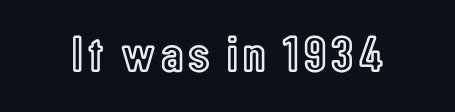
The image shows 51 px condensed type, upright; set not underlined; a medium x-height.
